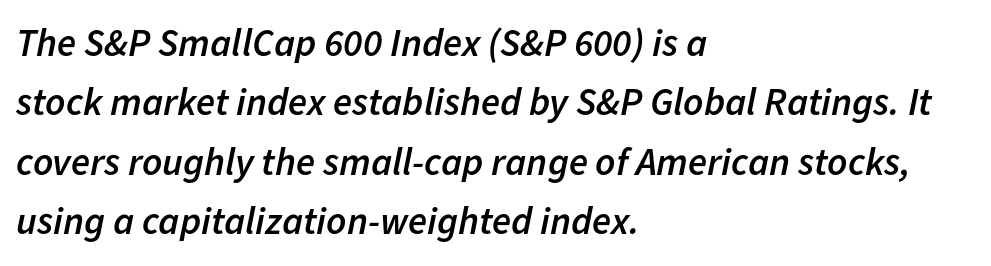
Q: Is the text bold? A: Semi-bold.
Q: Is the text italic (slanted)? A: Yes, it leans right by about 11 degrees.
Q: Is the text underlined? A: No.
Q: How is the paragraph aligned? A: Left-aligned.
Q: Is the spacing between letters normal or unusually wide? A: Normal.
Q: Is the spacing between lines tight, normal or loose? A: Normal.
Q: Width (condensed, normal, or wide)? A: Normal.
Q: Stroke contrast? A: Low.
Q: x-height? A: Medium.
Q: Monospaced? A: No.
